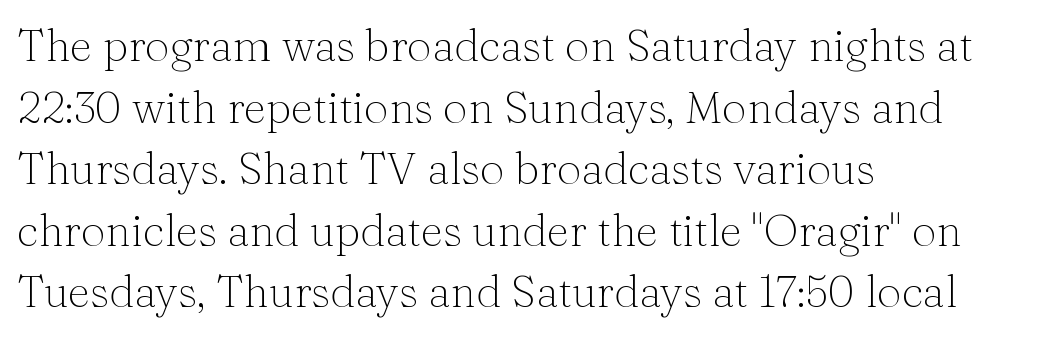
The vertical gap from one line to the next is medium. Check where the strokes stop: tiny serifs finish them off. Character widths vary here, with narrow letters taking less room than wide ones. Stem width sits at or under what a default text font uses. The tracking reads as untouched default to a designer's eye. If you drew a ruler down the left edge, every line would touch it.
